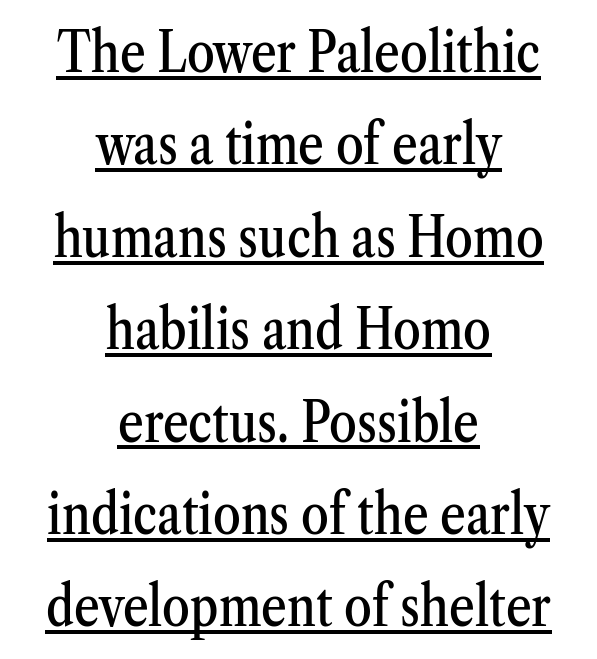
This rendering employs a face with finishing strokes, i.e., a serif. The letters sit at their default tracking, neither squeezed nor spread. These lines are rendered in a variable-pitch font. The type sits square on the baseline with zero lean. Looks like someone drew a line under every word here. Successive baselines arrive at the customary interval.
